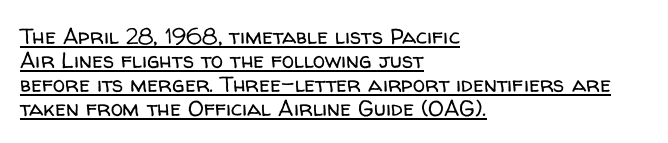
{"italic": "no", "bold": "no", "underline": "yes", "align": "left", "line_spacing": "tight", "line_spacing_ratio": 1.09, "letter_spacing": "normal", "letter_spacing_em": 0.0, "glyph_px": 22}
